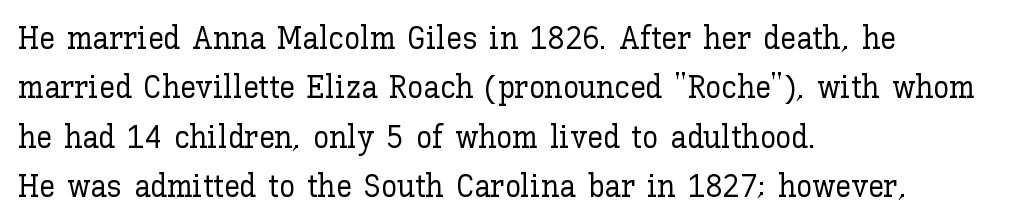
The image shows 32 px text type, upright; set left-aligned, normal line spacing (1.54x), normal letter spacing, not underlined; low stroke contrast and a medium x-height.
